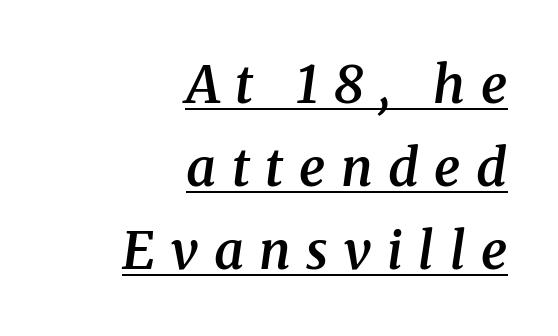
The lines in this sample share a right terminus and differ only in where they begin. Each letter's strokes conclude with small projecting serifs. There's an unmistakable incline to the writing here. This sample uses expanded letter spacing, leaving extra air between glyphs. Underlining? Definitely there. A fair bit of extra ink — the face is semibold, not bold.
